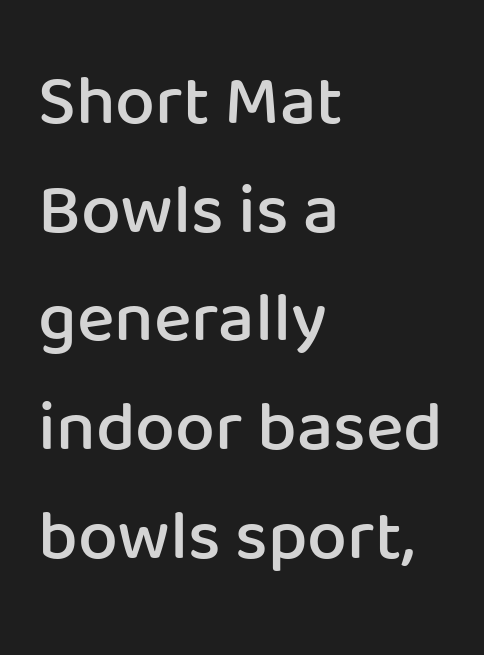
The image shows 71 px semibold sans-serif type, upright; set left-aligned, normal line spacing (1.53x), normal letter spacing, not underlined; low stroke contrast and a medium x-height.
